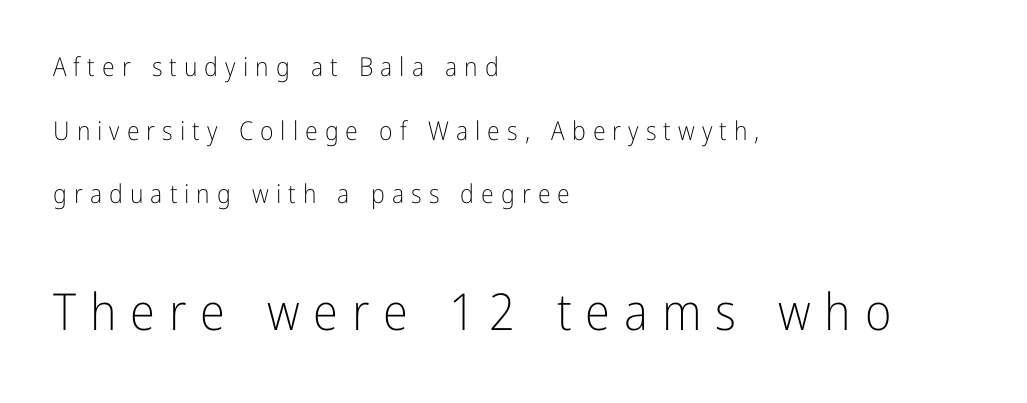
{"serif": "no", "italic": "no", "bold": "no", "weight": "light", "width": "condensed", "stroke_contrast": "low", "x_height": "medium", "monospaced": "no", "underline": "no", "align": "left", "line_spacing": "loose", "line_spacing_ratio": 2.45, "letter_spacing": "wide", "letter_spacing_em": 0.27, "larger_block": "second", "size_ratio": 1.96, "glyph_px": 51}
